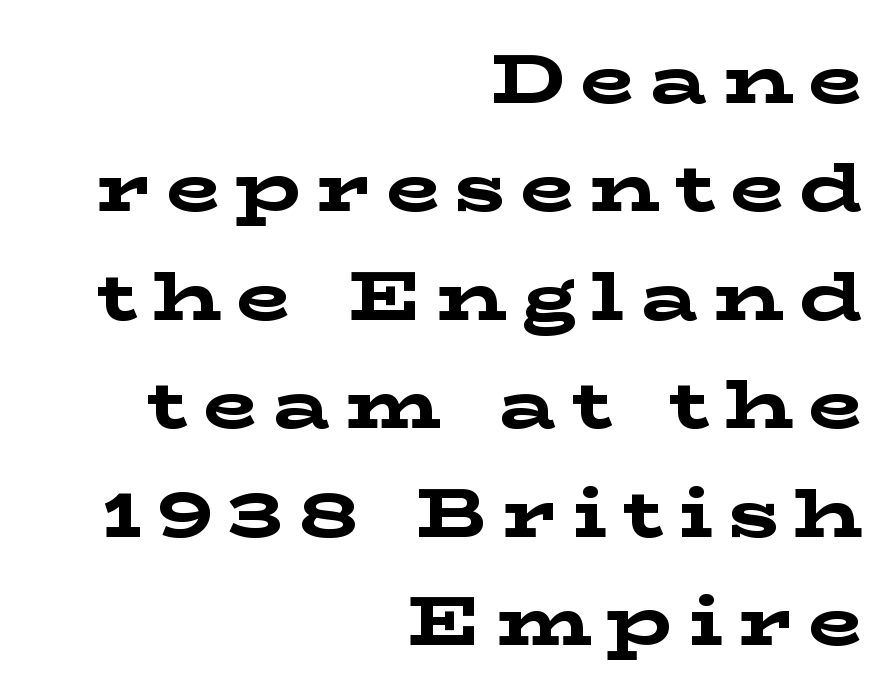
The horizontal fit of the characters is loose and conspicuously gappy. This sample uses an upright cut, with every glyph sitting square on the baseline. This sample has the flowing, uneven cadence of proportional lettering. Descenders are the only things crossing below the line.
